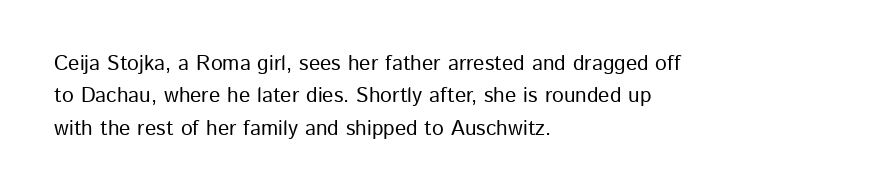
The image shows 21 px text type, upright; set left-aligned, normal line spacing (1.54x), normal letter spacing, not underlined.
